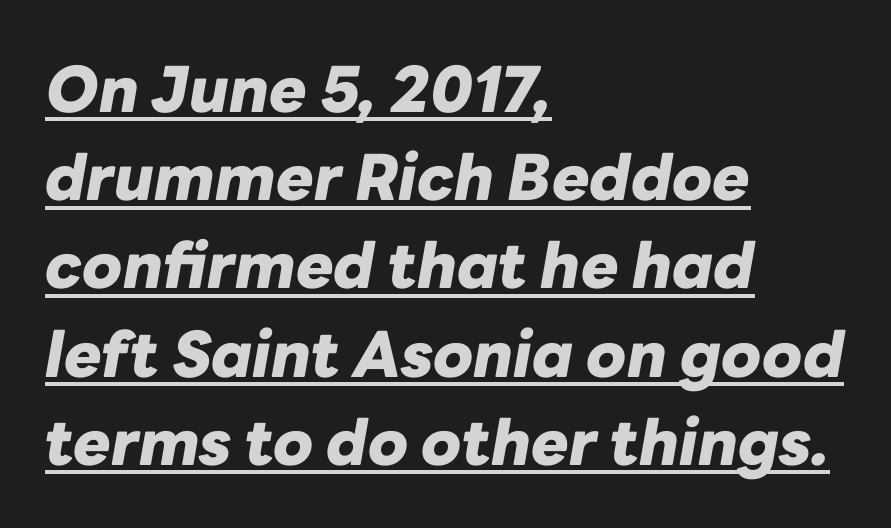
The image shows 63 px heavy type, italic (leaning right); set left-aligned, normal line spacing (1.4x), normal letter spacing, underlined; low stroke contrast and a medium x-height.
